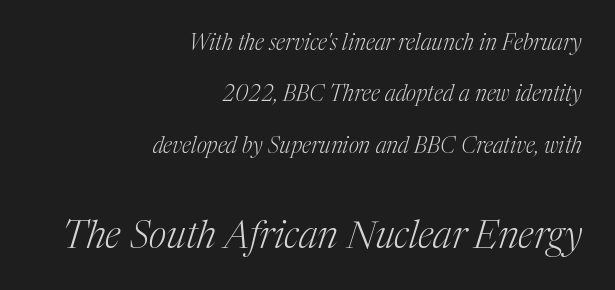
The letters are slanted; this is an italic face. Any mark beneath the type? The region is blank. This rendering employs a face with finishing strokes, i.e., a serif. Baseline-to-baseline distance is far greater than the letter height. In this sample the second text group is rendered at the bigger scale. Line endings align vertically; line beginnings do not.
